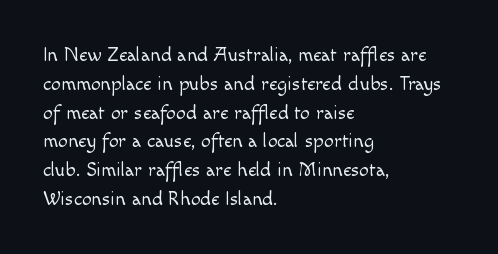
The image shows 20 px text type, upright; set left-aligned, normal line spacing (1.44x), normal letter spacing, not underlined.
